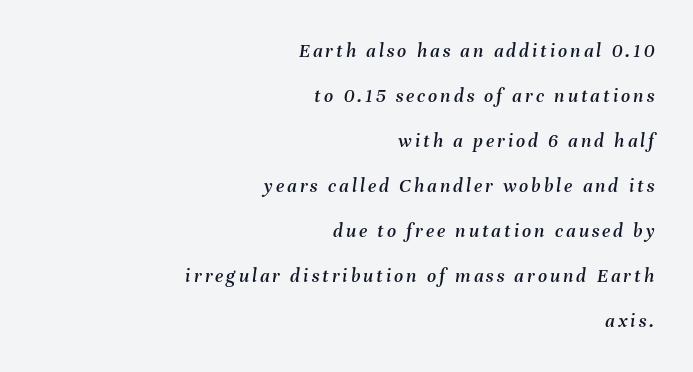
The strip under each line holds only bare page. Is there much room between lines? Yes — plenty of vertical air separates them. Compared with a flush-left layout, this one pins lines to the opposite, right side. The whole block is typeset with a tilt.
